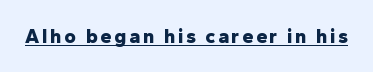
{"italic": "no", "bold": "yes", "underline": "yes", "glyph_px": 20}
